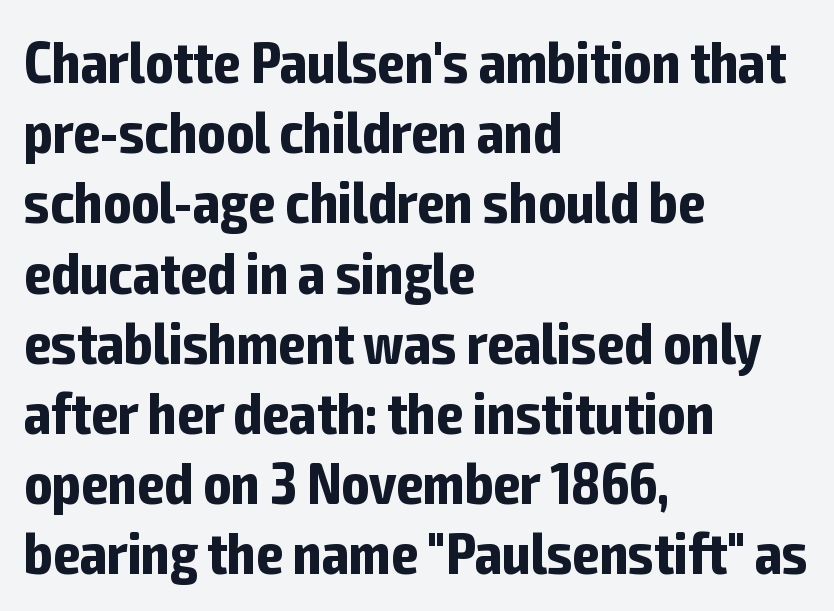
Horizontally, the lines are justified to the leading edge only. Note: no serifs on the glyphs. In terms of weight, the rendering is a true, heavy bold. No word sits above an underline. The passage shown has conventional tracking throughout.
